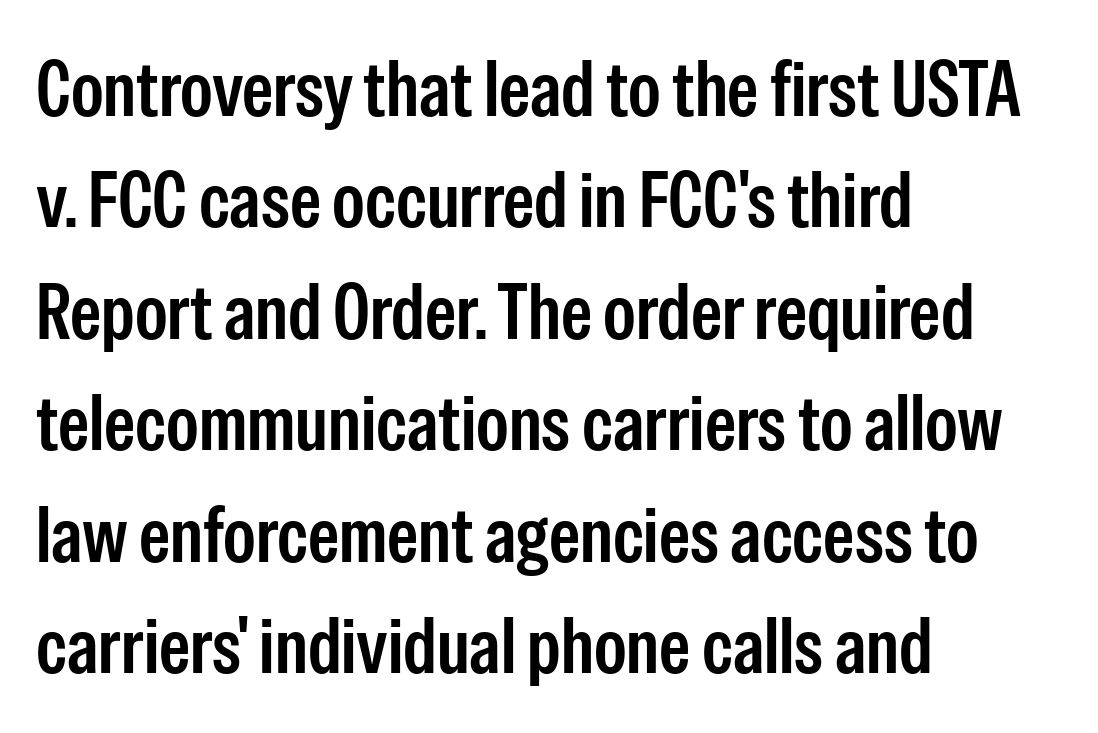
A sans-serif font was chosen for this passage. Does the copy run flush right? No — it runs flush left. The designer left line spacing at the default. These lines were composed using upright roman letters. Here the designer chose a conventional face with non-uniform glyph widths.
